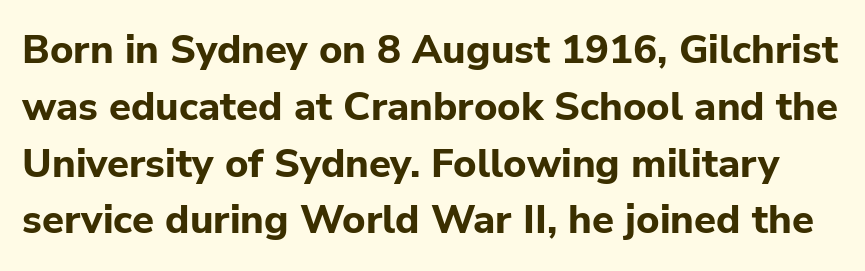
These lines were composed using upright roman letters. The line texture is even and compact thanks to regular tracking. Rule under the text: the space is simply empty. Each letter's strokes conclude bluntly, with no projecting serifs.
